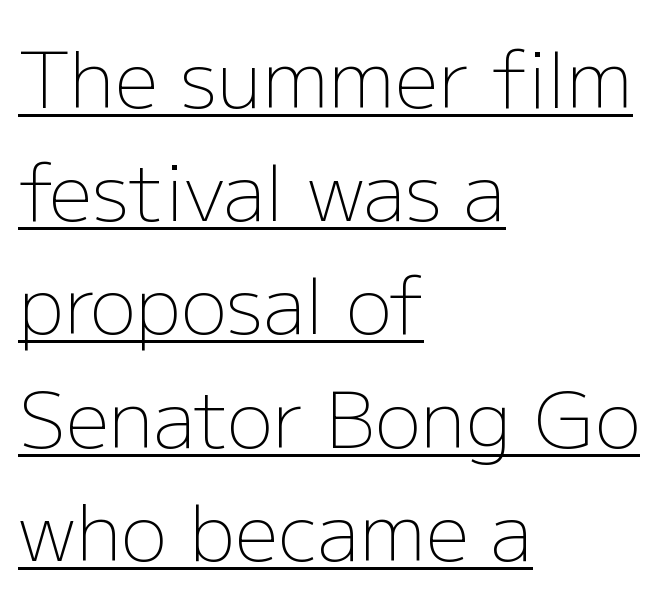
Q: Is the text bold? A: No.
Q: Is the text italic (slanted)? A: No, it is upright.
Q: Is the typeface a serif or a sans-serif typeface? A: Sans-serif.
Q: Is the text underlined? A: Yes.
Q: How is the paragraph aligned? A: Left-aligned.
Q: Is the spacing between letters normal or unusually wide? A: Normal.
Q: Is the spacing between lines tight, normal or loose? A: Normal.
Q: Width (condensed, normal, or wide)? A: Normal.
Q: Stroke contrast? A: Low.
Q: x-height? A: Medium.
Q: Monospaced? A: No.
